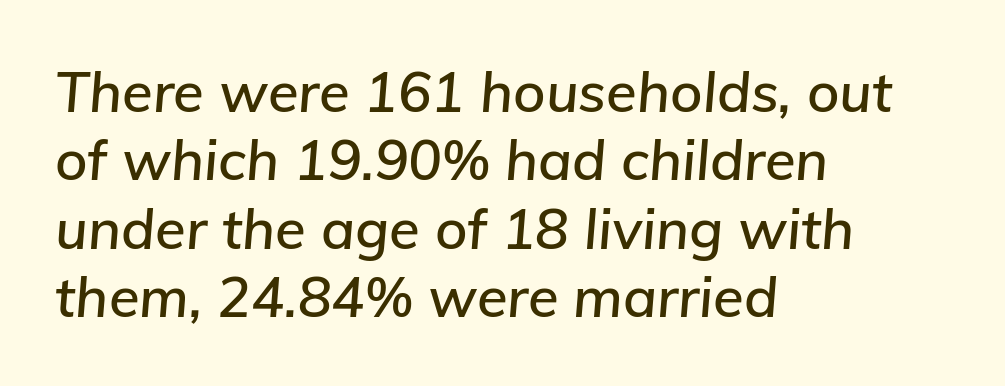
The image shows 56 px text type, italic (leaning right); set left-aligned, line spacing 1.22x, normal letter spacing, not underlined; low stroke contrast and a medium x-height.
